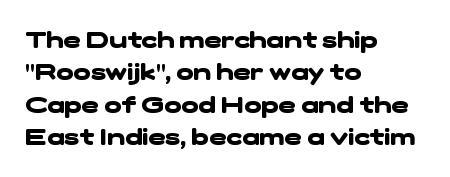
Teacher's note: observe the even left margin — that is flush-left alignment. This is heavy type, rendered in bold. Compared with typical body copy, the letter spacing here is the same. Is there much room between lines? A standard amount, neither cramped nor airy. Lines of text with bare space underneath.
